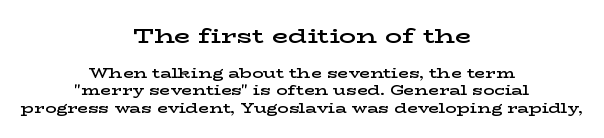
The more generous point size was reserved for the upper chunk. Characters remain perfectly vertical along every line. Descenders hang freely into open space. Caption: multi-line text, centered on the measure. Between one letter and the next there's only the usual sliver of space. Semibold letterforms, between regular and bold.
